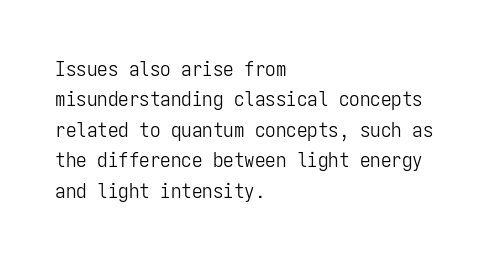
The image shows 21 px text type, upright; set left-aligned, normal line spacing (1.45x), normal letter spacing, not underlined.
